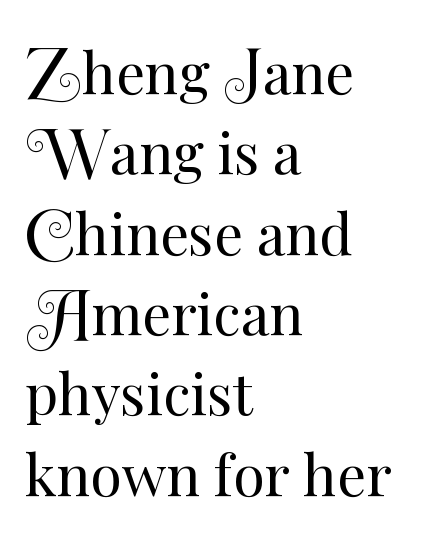
Q: Is the text bold? A: No.
Q: Is the text italic (slanted)? A: No, it is upright.
Q: Is the text underlined? A: No.
Q: How is the paragraph aligned? A: Left-aligned.
Q: Is the spacing between letters normal or unusually wide? A: Normal.
Q: Is the spacing between lines tight, normal or loose? A: Normal.
Q: Width (condensed, normal, or wide)? A: Normal.
Q: Stroke contrast? A: Medium.
Q: x-height? A: Small.
Q: Monospaced? A: No.
